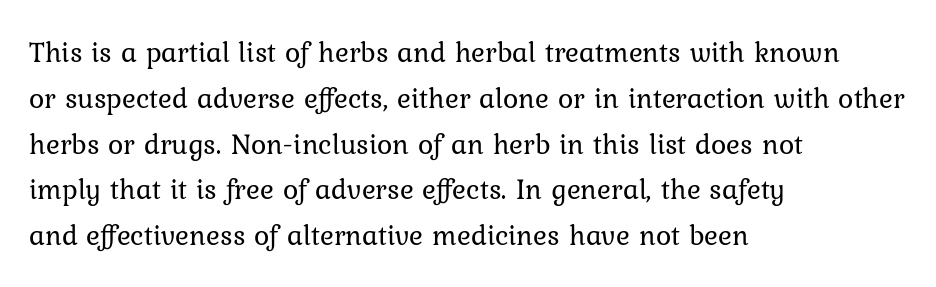
{"italic": "no", "bold": "no", "weight": "regular", "width": "normal", "stroke_contrast": "low", "x_height": "medium", "monospaced": "no", "underline": "no", "align": "left", "line_spacing": "normal", "line_spacing_ratio": 1.58, "letter_spacing": "normal", "letter_spacing_em": 0.0, "glyph_px": 29}
